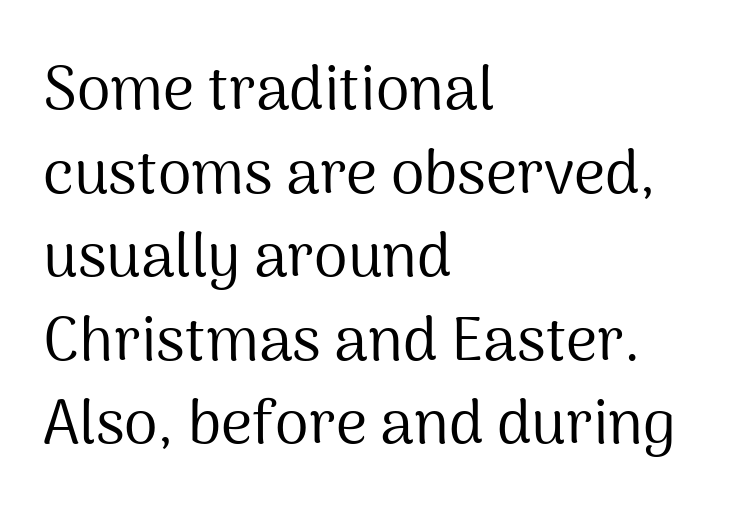
Q: Is the text bold? A: No.
Q: Is the text italic (slanted)? A: No, it is upright.
Q: Is the typeface a serif or a sans-serif typeface? A: Sans-serif.
Q: Is the text underlined? A: No.
Q: How is the paragraph aligned? A: Left-aligned.
Q: Is the spacing between letters normal or unusually wide? A: Normal.
Q: Is the spacing between lines tight, normal or loose? A: Normal.
Q: Width (condensed, normal, or wide)? A: Normal.
Q: Stroke contrast? A: Medium.
Q: x-height? A: Medium.
Q: Monospaced? A: No.
